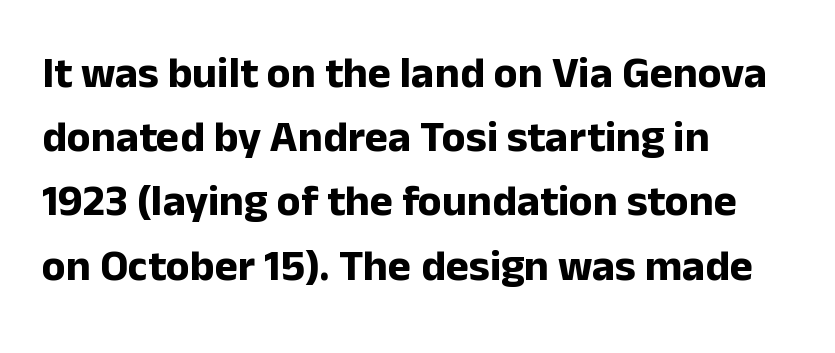
{"serif": "no", "italic": "no", "bold": "yes", "weight": "bold", "width": "normal", "stroke_contrast": "low", "x_height": "medium", "monospaced": "no", "underline": "no", "align": "left", "line_spacing": "normal", "line_spacing_ratio": 1.46, "letter_spacing": "normal", "letter_spacing_em": 0.0, "glyph_px": 44}
